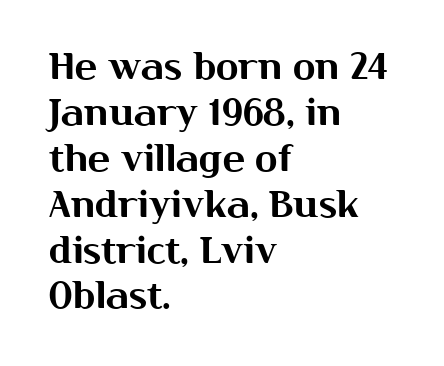
A roman cut, with each character standing at attention. Look at the tracking — it's just the regular setting, nothing added. Regarding serifs, this sample does without them. The passage shown is typed in a proportional face where columns would drift. Bare-footed words on every line.
